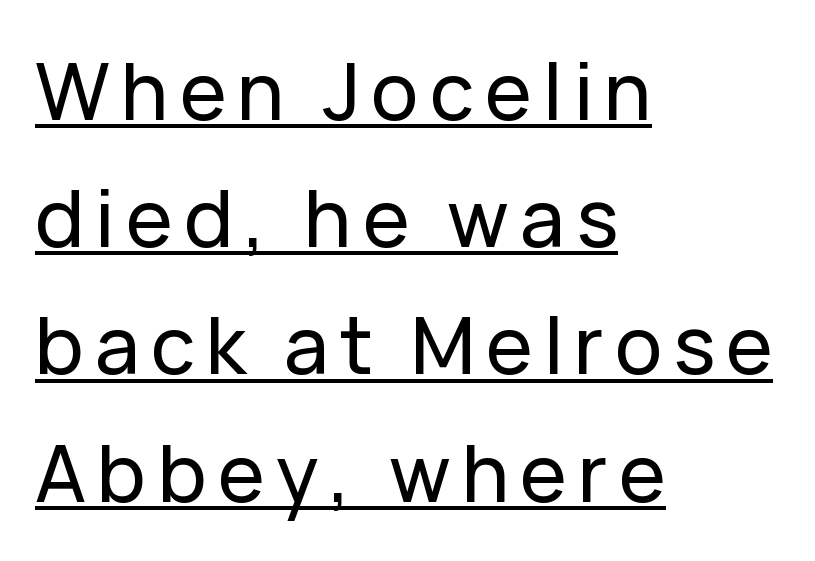
{"serif": "no", "italic": "no", "width": "normal", "stroke_contrast": "low", "x_height": "medium", "monospaced": "no", "underline": "yes", "align": "left", "line_spacing": "normal", "line_spacing_ratio": 1.61, "glyph_px": 79}
